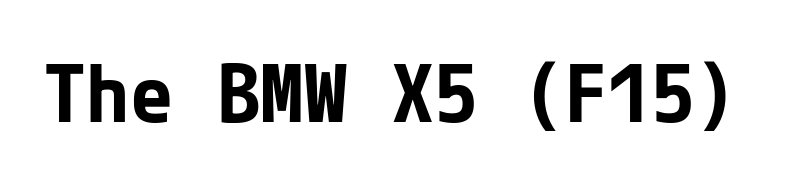
Heavy-handed strokes throughout: this text is bold. The designer went with a sans here, leaving each stem footless. Unmarked baselines from the first word to the last. Posture: vertical. The face used here is rendered with its standard letterfit.
